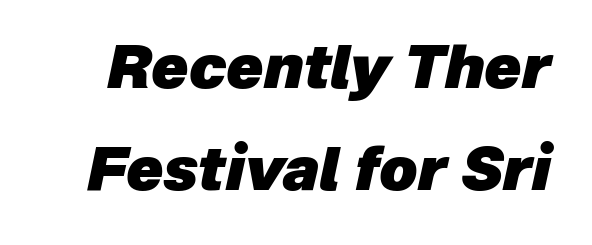
Look at the tracking — it's just the regular setting, nothing added. Typographic density is high because the face is bold. The passage shown stacks its lines at a standard gap. Note the varied advance widths — an 'i' is clearly narrower than an 'm'.
